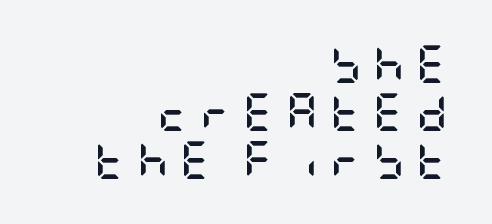
The image shows 38 px semibold, condensed sans-serif type, upright; set right-aligned, normal line spacing (1.26x), unusually wide letter spacing (+0.32 em), not underlined; low stroke contrast and a large x-height.
